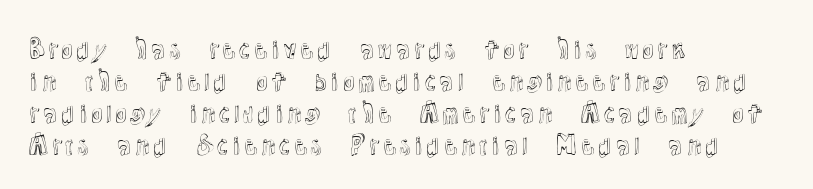
The image shows 25 px text type, upright; set left-aligned, normal line spacing (1.28x), normal letter spacing, not underlined.
